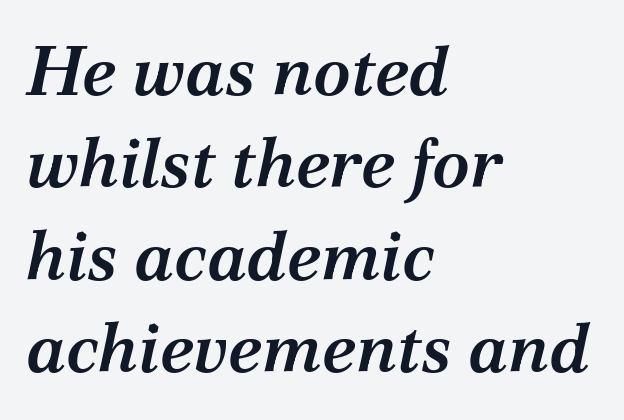
Glance below the letters and you will spot only blank space. This sample uses plain, unmodified letter spacing. The typeface chosen for these lines features serifs. You could not count columns in this text — the font is proportionally spaced.
